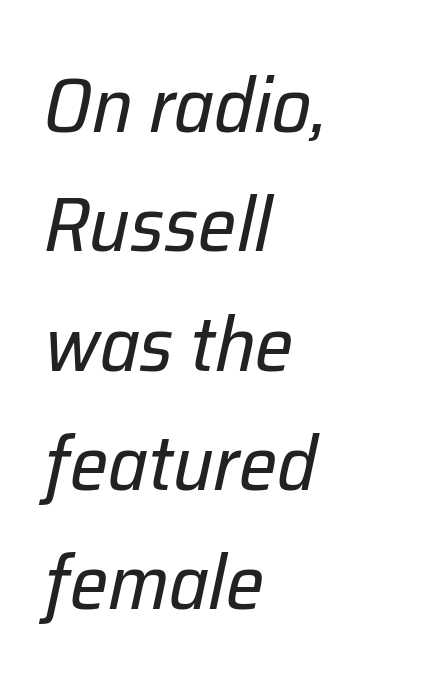
Does the copy run flush right? No — it runs flush left. The face looks like a standard text weight, possibly lighter. You can tell it's italic because the verticals aren't actually vertical. Underlining? Definitely not there. The letters advance in unequal steps, a hallmark of proportional type. Here the glyphs are tracked normally, forming tight word shapes.
